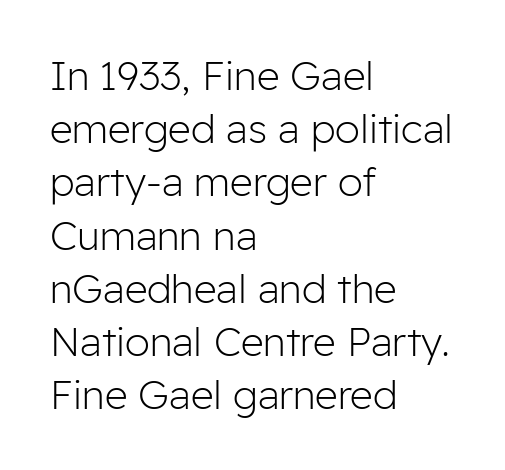
{"serif": "no", "italic": "no", "bold": "no", "weight": "light", "width": "normal", "stroke_contrast": "low", "x_height": "medium", "monospaced": "no", "underline": "no", "align": "left", "line_spacing": "normal", "line_spacing_ratio": 1.33, "letter_spacing": "normal", "letter_spacing_em": 0.0, "glyph_px": 40}
